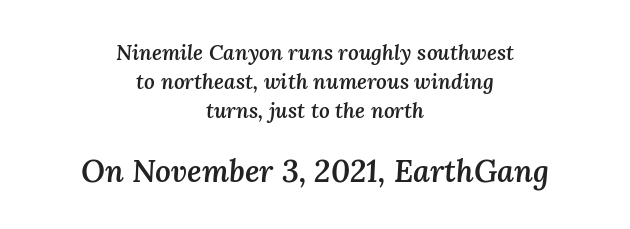
Q: Is the text bold? A: Semi-bold.
Q: Is the text italic (slanted)? A: Yes, it leans right by about 3 degrees.
Q: Is the text underlined? A: No.
Q: How is the paragraph aligned? A: Centered.
Q: Is the spacing between letters normal or unusually wide? A: Normal.
Q: Is the spacing between lines tight, normal or loose? A: Normal.
Q: Which block of text is set in a larger size, the first (top) or the second (bottom)? A: The second (bottom) one.
Q: Width (condensed, normal, or wide)? A: Normal.
Q: Stroke contrast? A: Medium.
Q: x-height? A: Medium.
Q: Monospaced? A: No.
